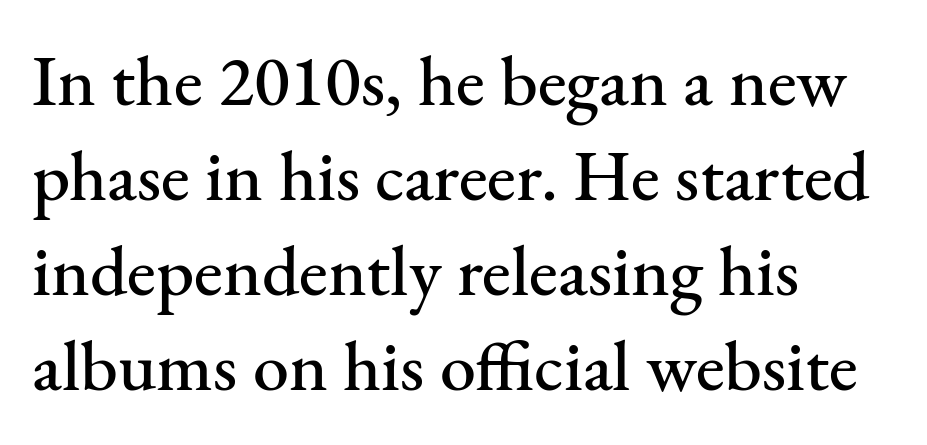
Q: Is the text italic (slanted)? A: No, it is upright.
Q: Is the typeface a serif or a sans-serif typeface? A: Serif.
Q: Is the text underlined? A: No.
Q: How is the paragraph aligned? A: Left-aligned.
Q: Is the spacing between letters normal or unusually wide? A: Normal.
Q: Is the spacing between lines tight, normal or loose? A: Normal.
Q: Width (condensed, normal, or wide)? A: Normal.
Q: Stroke contrast? A: Medium.
Q: x-height? A: Small.
Q: Monospaced? A: No.
